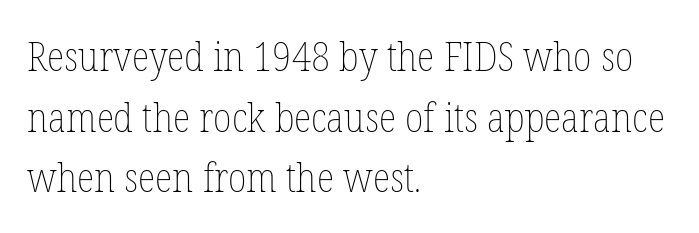
Q: Is the text bold? A: No.
Q: Is the text italic (slanted)? A: No, it is upright.
Q: Is the text underlined? A: No.
Q: How is the paragraph aligned? A: Left-aligned.
Q: Is the spacing between letters normal or unusually wide? A: Normal.
Q: Is the spacing between lines tight, normal or loose? A: Normal.
Q: Width (condensed, normal, or wide)? A: Condensed.
Q: Stroke contrast? A: Low.
Q: x-height? A: Medium.
Q: Monospaced? A: No.
